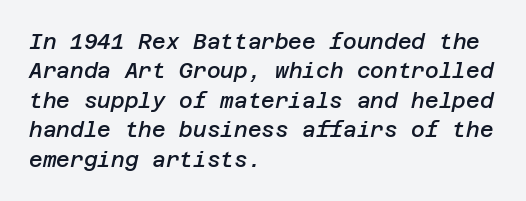
{"italic": "yes", "lean": "right", "slant_degrees": 12, "bold": "semi", "underline": "no", "align": "left", "line_spacing": "normal", "line_spacing_ratio": 1.4, "letter_spacing": "normal", "letter_spacing_em": 0.0, "glyph_px": 21}
